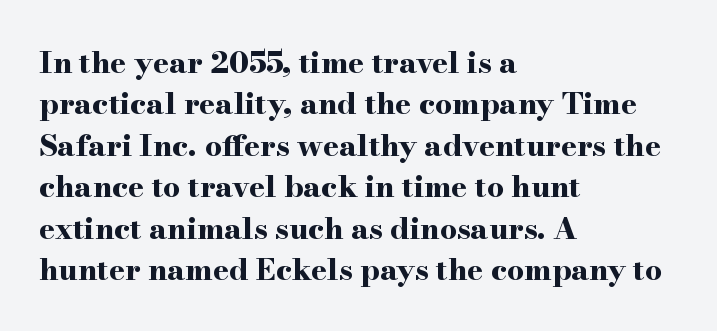
Q: Is the text bold? A: Yes.
Q: Is the text italic (slanted)? A: No, it is upright.
Q: Is the typeface a serif or a sans-serif typeface? A: Serif.
Q: Is the text underlined? A: No.
Q: How is the paragraph aligned? A: Left-aligned.
Q: Is the spacing between letters normal or unusually wide? A: Normal.
Q: Is the spacing between lines tight, normal or loose? A: Normal.
Q: Width (condensed, normal, or wide)? A: Wide.
Q: Stroke contrast? A: High.
Q: x-height? A: Small.
Q: Monospaced? A: No.
